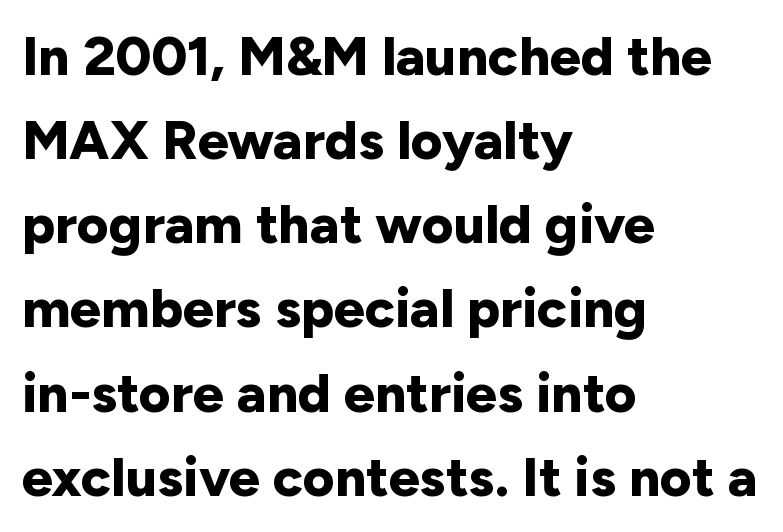
The image shows 55 px bold sans-serif type, upright; set left-aligned, normal line spacing (1.53x), normal letter spacing, not underlined; low stroke contrast and a medium x-height.
